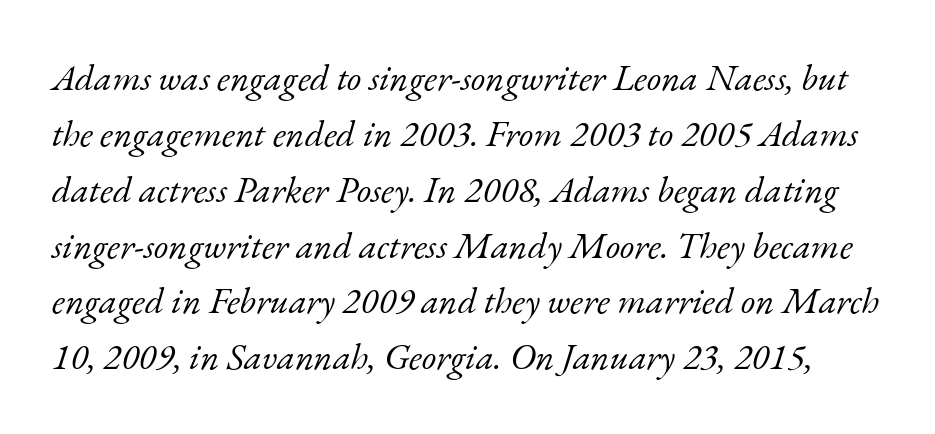
Notice how descenders clear the ascenders below comfortably — that's standard leading. Summary of weight: not heavy and not bold. The typography opts for an oblique posture over an upright one. The rendering uses natural spacing where letterforms have individual widths.
